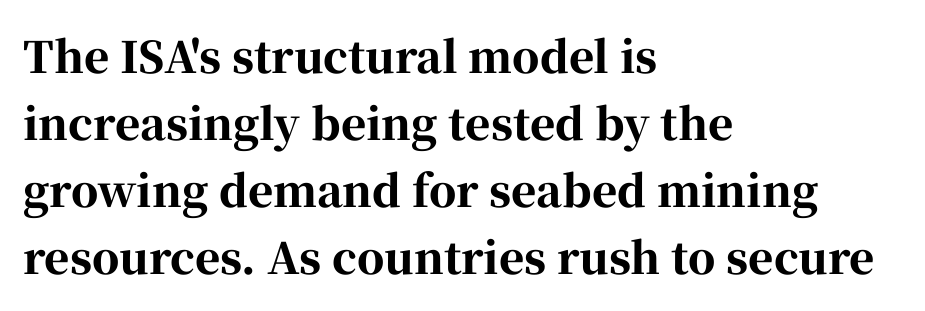
{"serif": "yes", "italic": "no", "bold": "yes", "weight": "bold", "width": "normal", "stroke_contrast": "high", "x_height": "medium", "monospaced": "no", "underline": "no", "align": "left", "line_spacing": "normal", "line_spacing_ratio": 1.56, "letter_spacing": "normal", "letter_spacing_em": 0.0, "glyph_px": 43}
